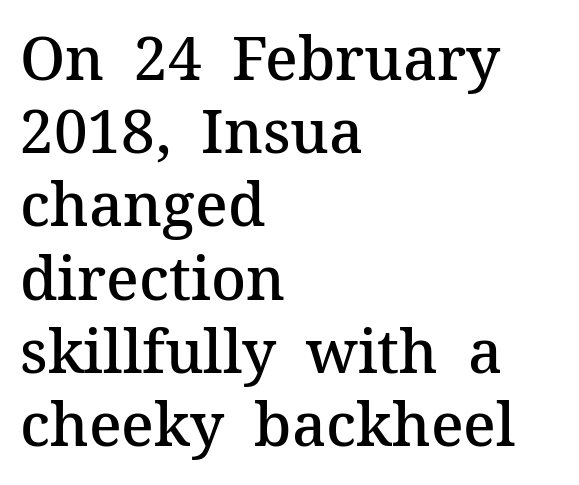
{"serif": "yes", "italic": "no", "bold": "semi", "weight": "semibold", "width": "normal", "stroke_contrast": "medium", "x_height": "medium", "monospaced": "no", "underline": "no", "align": "left", "line_spacing_ratio": 1.22, "letter_spacing": "normal", "letter_spacing_em": 0.0, "glyph_px": 60}
